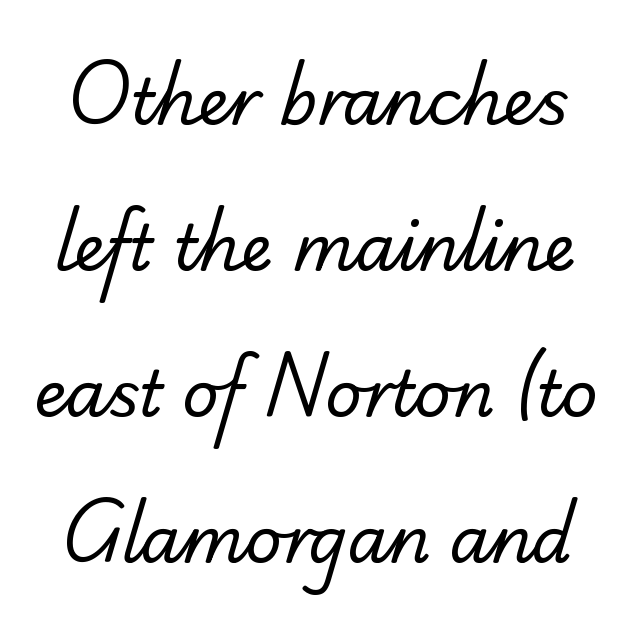
Q: Is the text bold? A: No.
Q: Is the typeface a serif or a sans-serif typeface? A: Sans-serif.
Q: Is the text underlined? A: No.
Q: Is the spacing between letters normal or unusually wide? A: Normal.
Q: Is the spacing between lines tight, normal or loose? A: Loose.
Q: Width (condensed, normal, or wide)? A: Normal.
Q: Stroke contrast? A: Low.
Q: x-height? A: Small.
Q: Monospaced? A: No.
